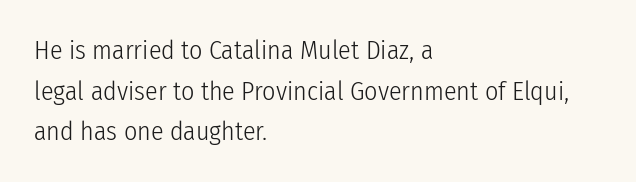
The zone under the glyphs is completely vacant. Letters have the restrained weight of plain body copy at most. Line beginnings align vertically; line endings do not. The gaps between neighbouring characters are ordinary and unremarkable.
